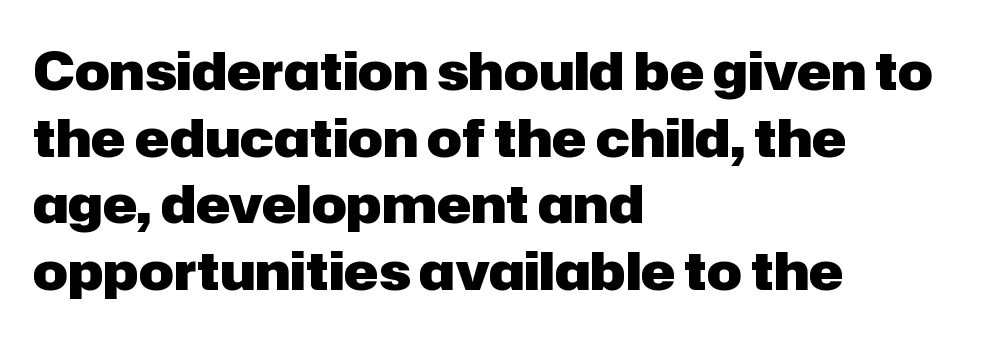
{"serif": "no", "italic": "no", "bold": "yes", "weight": "heavy", "width": "normal", "stroke_contrast": "low", "x_height": "medium", "monospaced": "no", "underline": "no", "align": "left", "line_spacing": "normal", "line_spacing_ratio": 1.28, "letter_spacing": "normal", "letter_spacing_em": 0.0, "glyph_px": 52}
